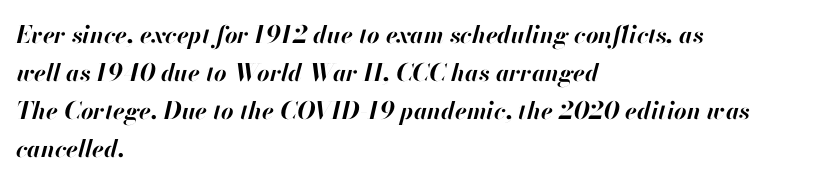
{"italic": "yes", "lean": "right", "slant_degrees": 13, "bold": "yes", "underline": "no", "align": "left", "line_spacing": "normal", "line_spacing_ratio": 1.59, "letter_spacing": "normal", "letter_spacing_em": 0.0, "glyph_px": 24}
